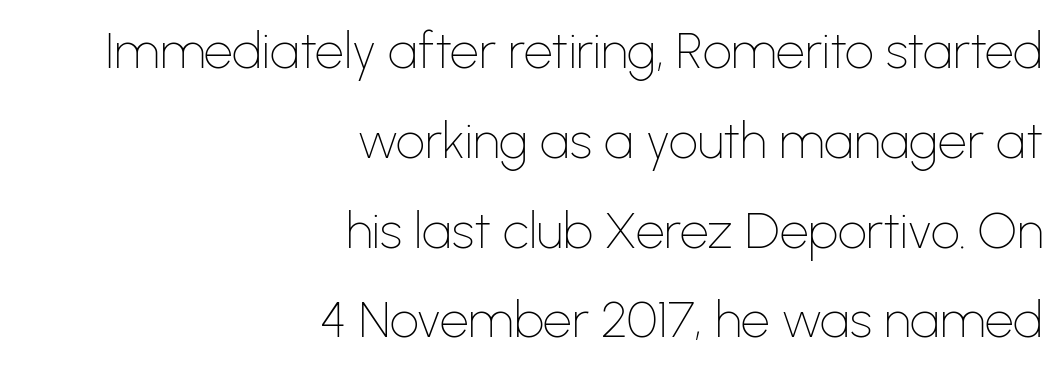
Classification — sans serif. Glyph-to-glyph distance matches everyday printed text. The letters advance in unequal steps, a hallmark of proportional type. Caption: multi-line text, flush right, ragged left.
